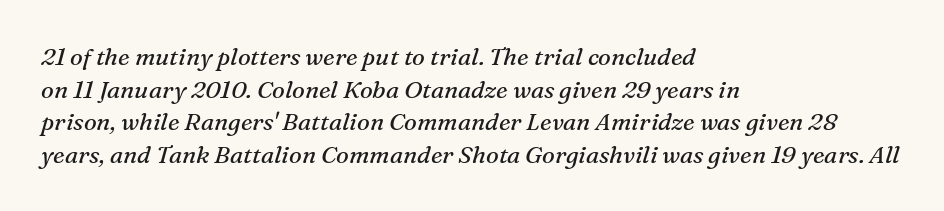
Q: Is the text bold? A: No.
Q: Is the text italic (slanted)? A: Yes, it leans right by about 16 degrees.
Q: Is the text underlined? A: No.
Q: How is the paragraph aligned? A: Left-aligned.
Q: Is the spacing between letters normal or unusually wide? A: Normal.
Q: Is the spacing between lines tight, normal or loose? A: Normal.
